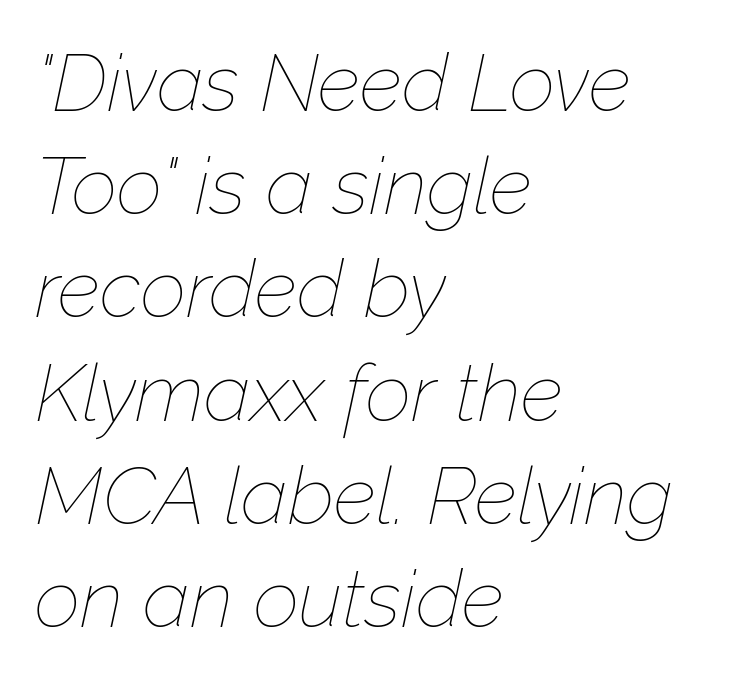
Q: Is the text bold? A: No.
Q: Is the text italic (slanted)? A: Yes, it leans right by about 12 degrees.
Q: Is the text underlined? A: No.
Q: How is the paragraph aligned? A: Left-aligned.
Q: Is the spacing between letters normal or unusually wide? A: Normal.
Q: Is the spacing between lines tight, normal or loose? A: Normal.
Q: Width (condensed, normal, or wide)? A: Normal.
Q: Stroke contrast? A: Low.
Q: x-height? A: Medium.
Q: Monospaced? A: No.
